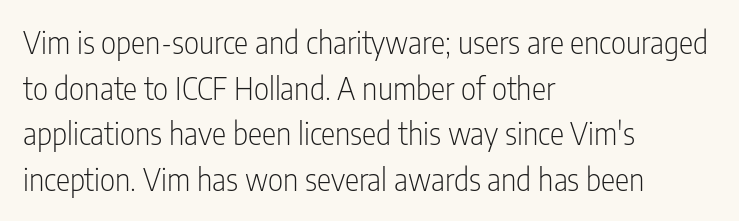
The image shows 30 px light, condensed sans-serif type, upright; set left-aligned, normal line spacing (1.52x), normal letter spacing, not underlined; low stroke contrast and a medium x-height.
